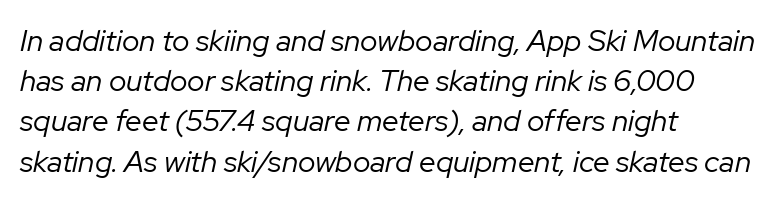
Q: Is the text bold? A: No.
Q: Is the text italic (slanted)? A: Yes, it leans right by about 12 degrees.
Q: Is the text underlined? A: No.
Q: How is the paragraph aligned? A: Left-aligned.
Q: Is the spacing between letters normal or unusually wide? A: Normal.
Q: Is the spacing between lines tight, normal or loose? A: Normal.
Q: Width (condensed, normal, or wide)? A: Normal.
Q: Stroke contrast? A: Low.
Q: x-height? A: Medium.
Q: Monospaced? A: No.
